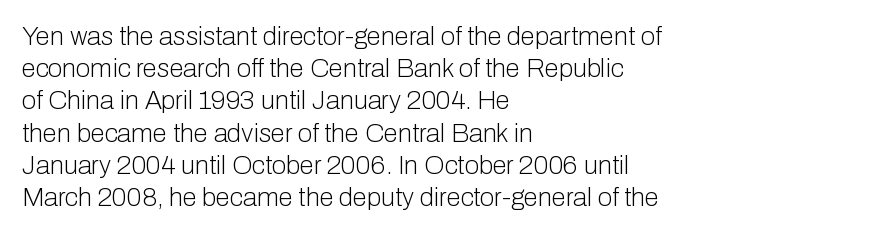
No letter is thick-stroked: the sample isn't bold. The lettering stays uniformly vertical, giving the passage a roman look. This sample uses plain, unmodified letter spacing. These lines stack with their left ends in a neat column. The gap between lines stays unmarked.
